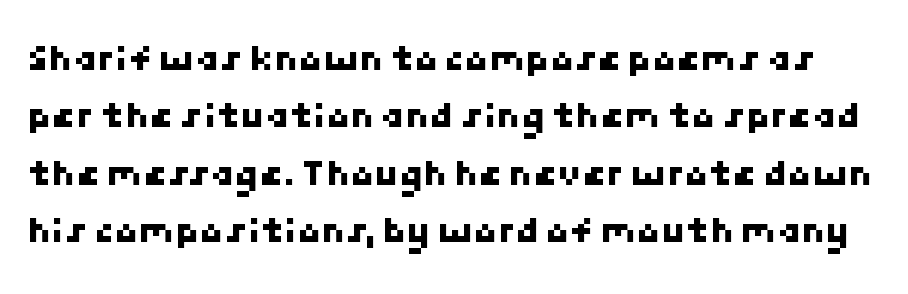
The image shows 39 px sans-serif type; set normal line spacing (1.47x), normal letter spacing, not underlined; low stroke contrast and a medium x-height.
